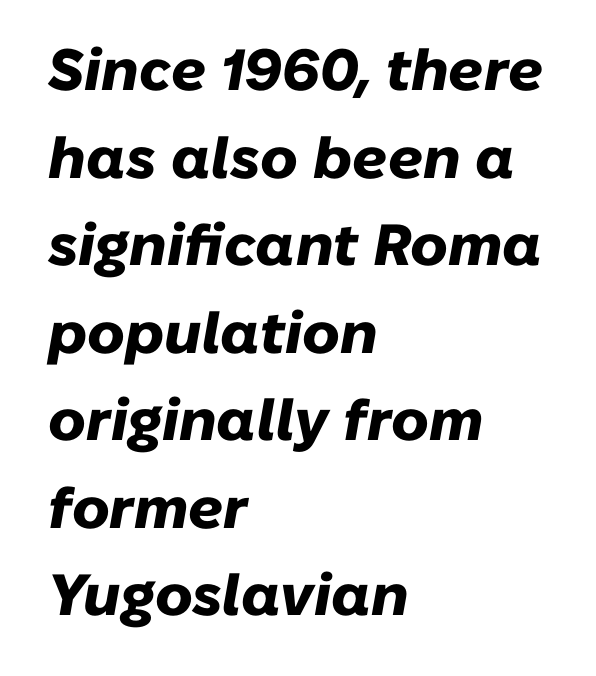
{"italic": "yes", "lean": "right", "slant_degrees": 10, "bold": "yes", "weight": "heavy", "width": "normal", "stroke_contrast": "low", "x_height": "medium", "monospaced": "no", "underline": "no", "align": "left", "line_spacing": "normal", "line_spacing_ratio": 1.51, "letter_spacing": "normal", "letter_spacing_em": 0.0, "glyph_px": 58}
